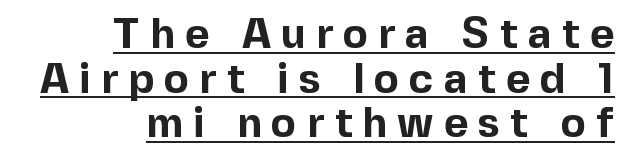
{"serif": "no", "italic": "no", "bold": "yes", "weight": "bold", "width": "normal", "x_height": "medium", "monospaced": "no", "underline": "yes", "align": "right", "line_spacing": "tight", "line_spacing_ratio": 1.06, "letter_spacing": "wide", "letter_spacing_em": 0.24, "glyph_px": 42}
